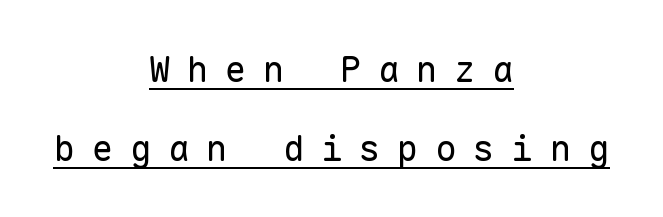
{"serif": "no", "italic": "no", "bold": "no", "weight": "regular", "width": "normal", "stroke_contrast": "low", "x_height": "medium", "monospaced": "yes", "underline": "yes", "align": "center", "line_spacing": "loose", "line_spacing_ratio": 2.19, "letter_spacing": "wide", "letter_spacing_em": 0.46, "glyph_px": 36}
